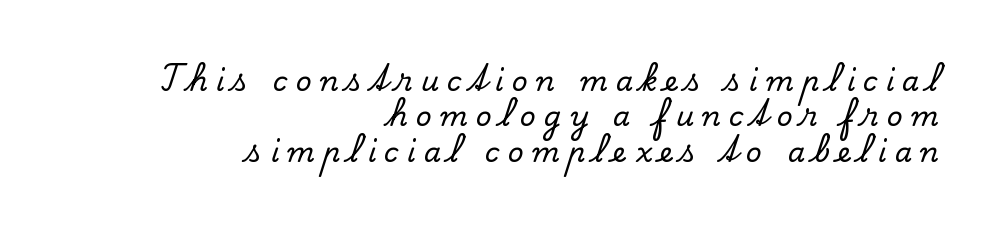
The image shows 28 px serif type; set right-aligned, normal line spacing (1.26x), unusually wide letter spacing (+0.29 em), not underlined; low stroke contrast and a small x-height.
